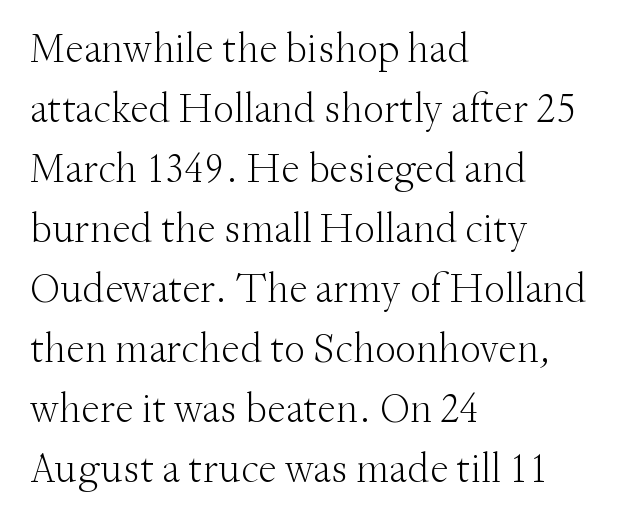
{"serif": "yes", "italic": "no", "bold": "no", "weight": "light", "width": "normal", "stroke_contrast": "medium", "x_height": "small", "monospaced": "no", "underline": "no", "align": "left", "line_spacing": "normal", "line_spacing_ratio": 1.43, "letter_spacing": "normal", "letter_spacing_em": 0.0, "glyph_px": 42}
